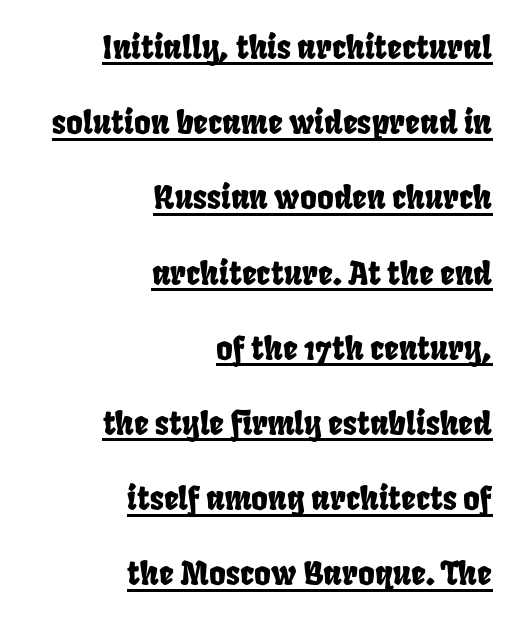
{"serif": "no", "width": "condensed", "stroke_contrast": "low", "x_height": "large", "monospaced": "no", "underline": "yes", "align": "right", "line_spacing": "loose", "line_spacing_ratio": 2.35, "letter_spacing": "normal", "letter_spacing_em": 0.0, "glyph_px": 32}
